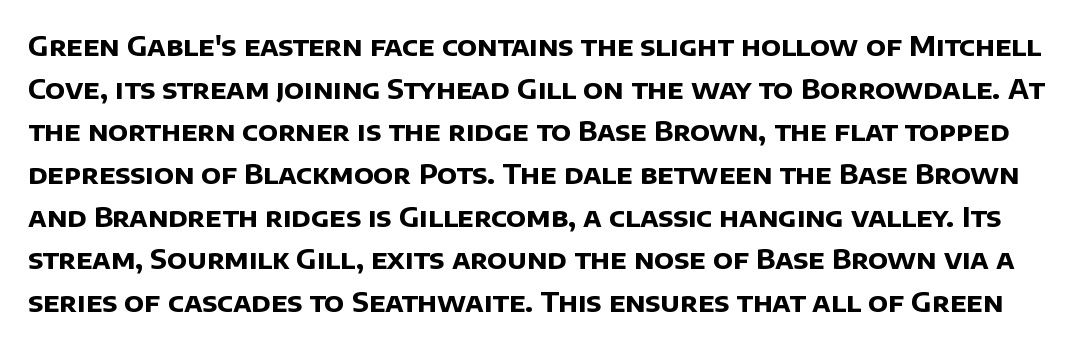
The image shows 27 px bold type; set normal line spacing (1.58x), normal letter spacing, not underlined.
